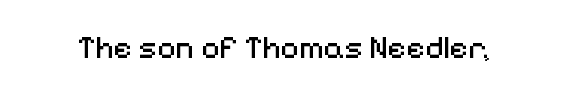
Q: Is the text bold? A: No.
Q: Is the text italic (slanted)? A: No, it is upright.
Q: Is the typeface a serif or a sans-serif typeface? A: Sans-serif.
Q: Is the text underlined? A: No.
Q: Is the spacing between letters normal or unusually wide? A: Normal.
Q: Width (condensed, normal, or wide)? A: Normal.
Q: Stroke contrast? A: Medium.
Q: x-height? A: Medium.
Q: Monospaced? A: No.
